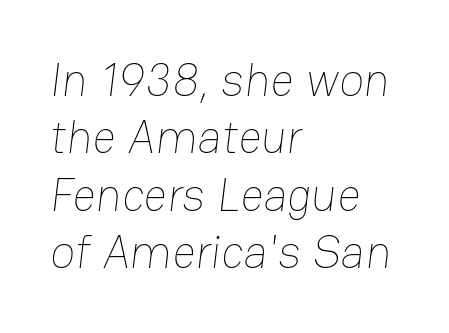
Q: Is the text bold? A: No.
Q: Is the text underlined? A: No.
Q: How is the paragraph aligned? A: Left-aligned.
Q: Is the spacing between letters normal or unusually wide? A: Normal.
Q: Is the spacing between lines tight, normal or loose? A: Normal.
Q: Width (condensed, normal, or wide)? A: Normal.
Q: Stroke contrast? A: Low.
Q: x-height? A: Medium.
Q: Monospaced? A: No.
